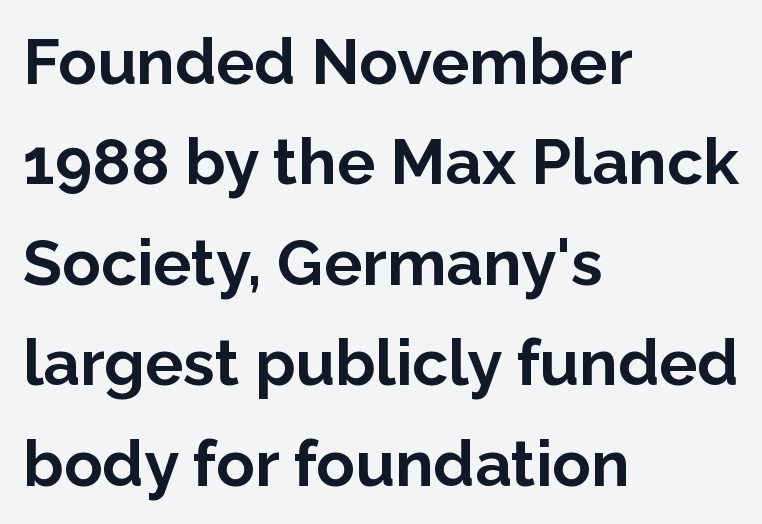
The image shows 64 px bold sans-serif type, upright; set left-aligned, normal line spacing (1.57x), normal letter spacing, not underlined; low stroke contrast and a medium x-height.
